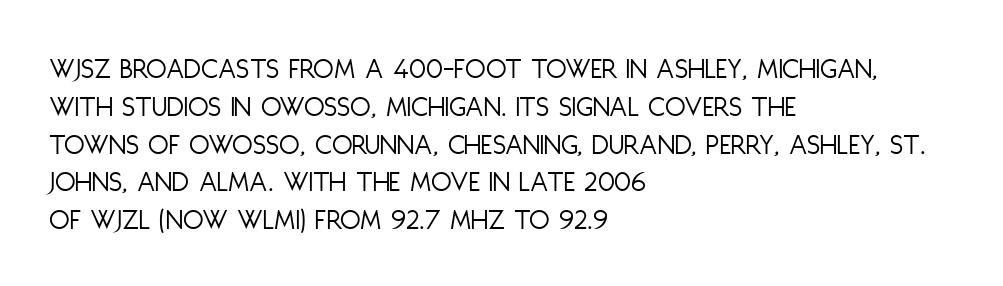
Spacing between characters is what you'd get straight out of the box. The line-height multiplier appears to be the usual default. Is this a heavy cut? Hardly; it is regular or lighter. The rendering shows plain stroke endings on the letterforms — a sans-serif design.
